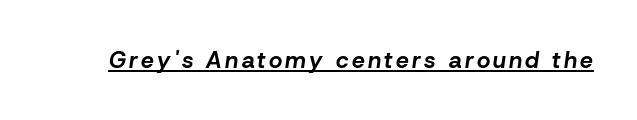
{"italic": "yes", "lean": "right", "slant_degrees": 8, "bold": "yes", "underline": "yes", "glyph_px": 23}
